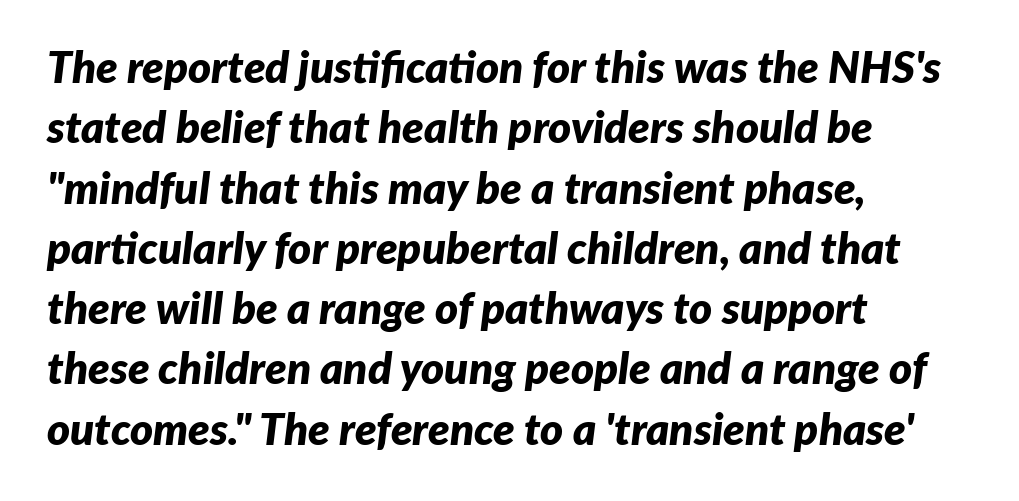
{"italic": "yes", "lean": "right", "slant_degrees": 7, "bold": "yes", "weight": "bold", "width": "normal", "stroke_contrast": "low", "x_height": "medium", "monospaced": "no", "underline": "no", "align": "left", "line_spacing": "normal", "line_spacing_ratio": 1.37, "letter_spacing": "normal", "letter_spacing_em": 0.0, "glyph_px": 44}
